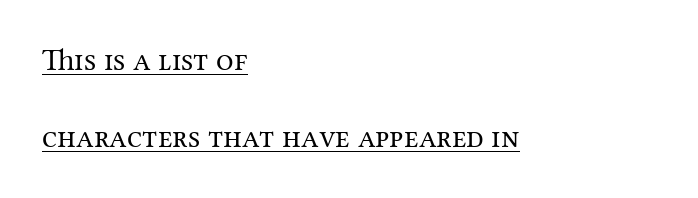
{"serif": "yes", "italic": "no", "bold": "no", "weight": "regular", "width": "normal", "stroke_contrast": "medium", "x_height": "medium", "monospaced": "no", "underline": "yes", "align": "left", "line_spacing": "loose", "line_spacing_ratio": 2.49, "letter_spacing": "normal", "letter_spacing_em": 0.0, "glyph_px": 31}
